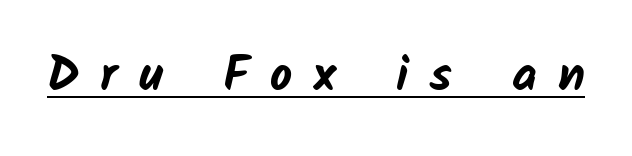
The face used here is a sans, in the tradition of grotesques and geometrics. These characters rest on top of a visible drawn line. Typesetter's note: full bold, strokes at maximum text heaviness. Do the characters align in a grid? No, the font is proportional. Letter spacing: wide.
